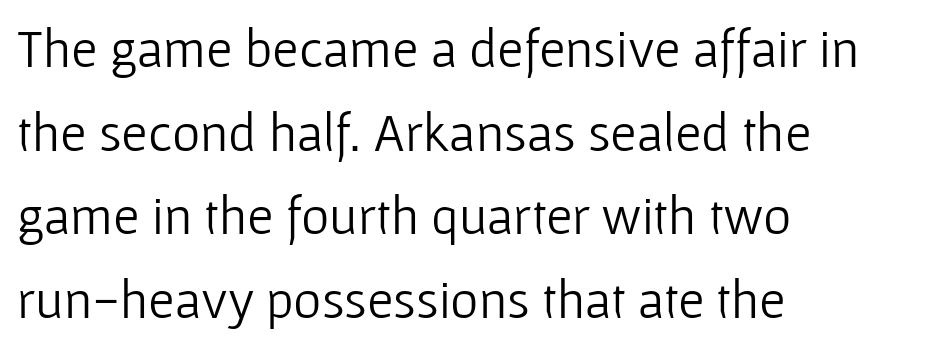
Q: Is the text bold? A: No.
Q: Is the text italic (slanted)? A: No, it is upright.
Q: Is the typeface a serif or a sans-serif typeface? A: Sans-serif.
Q: Is the text underlined? A: No.
Q: How is the paragraph aligned? A: Left-aligned.
Q: Is the spacing between letters normal or unusually wide? A: Normal.
Q: Is the spacing between lines tight, normal or loose? A: Normal.
Q: Width (condensed, normal, or wide)? A: Normal.
Q: Stroke contrast? A: Low.
Q: x-height? A: Medium.
Q: Monospaced? A: No.
